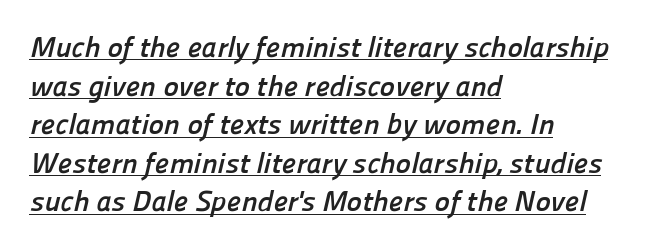
{"serif": "no", "bold": "yes", "weight": "semibold", "width": "normal", "stroke_contrast": "low", "x_height": "medium", "monospaced": "no", "underline": "yes", "align": "left", "line_spacing": "normal", "line_spacing_ratio": 1.33, "letter_spacing": "normal", "letter_spacing_em": 0.0, "glyph_px": 29}
